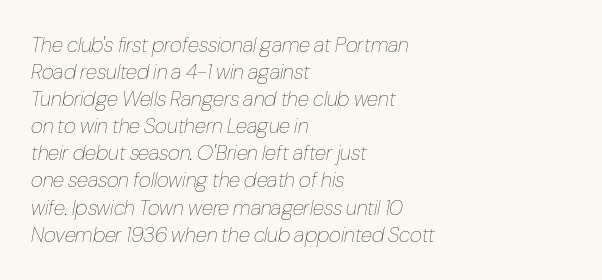
The image shows 21 px text type, italic (leaning right); set left-aligned, normal line spacing (1.29x), normal letter spacing, not underlined.
